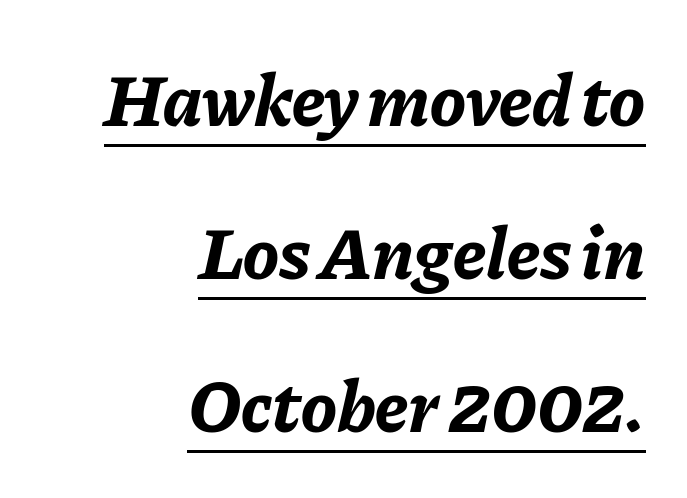
The letters advance in unequal steps, a hallmark of proportional type. Horizontal alignment here is rightward, an uncommon choice for prose. Does the leading feel generous? Absolutely, it's lavish. This rendering features underlined lettering. Default kerning and tracking; the words read as compact shapes. There's an unmistakable incline to the writing here.
